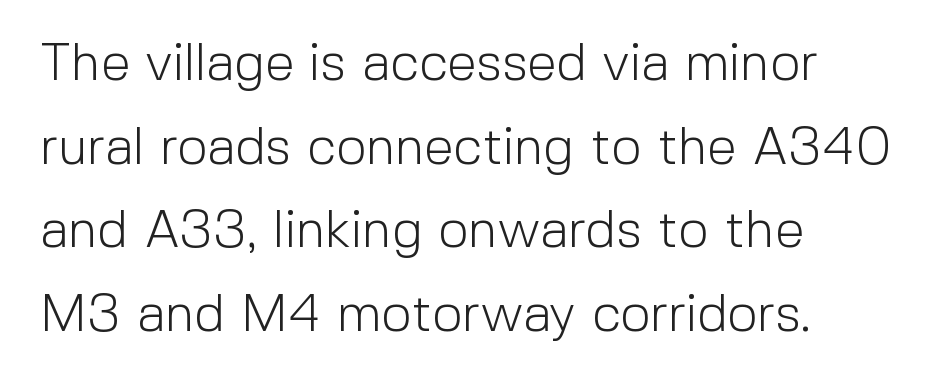
{"serif": "no", "italic": "no", "bold": "no", "weight": "light", "width": "normal", "x_height": "medium", "monospaced": "no", "underline": "no", "align": "left", "line_spacing": "normal", "line_spacing_ratio": 1.58, "letter_spacing": "normal", "letter_spacing_em": 0.0, "glyph_px": 53}
